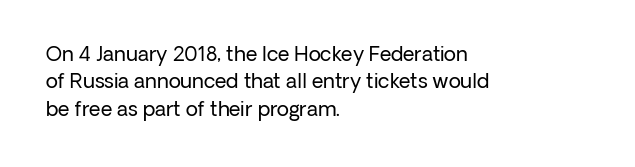
The image shows 20 px text type, upright; set left-aligned, normal line spacing (1.37x), normal letter spacing, not underlined.
